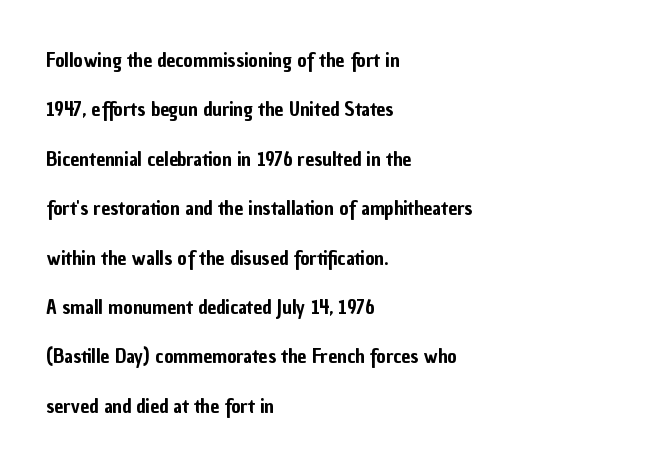
Q: Is the text italic (slanted)? A: No, it is upright.
Q: Is the text underlined? A: No.
Q: How is the paragraph aligned? A: Left-aligned.
Q: Is the spacing between letters normal or unusually wide? A: Normal.
Q: Is the spacing between lines tight, normal or loose? A: Loose.
